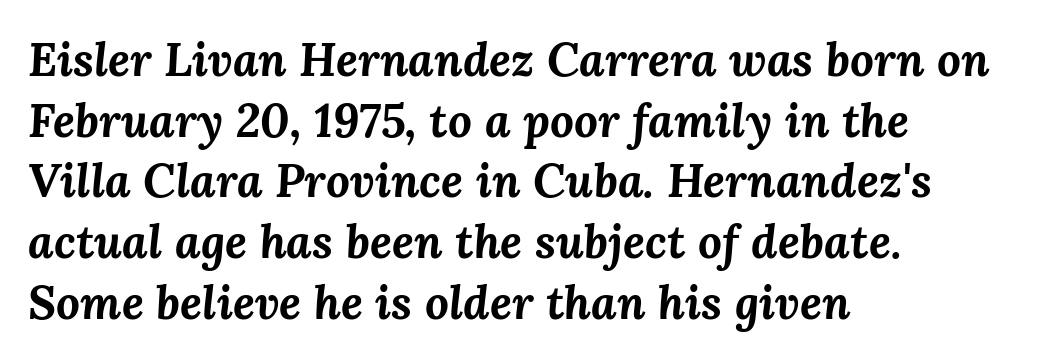
The image shows 47 px bold type, italic (leaning right); set left-aligned, normal line spacing (1.29x), normal letter spacing, not underlined; medium stroke contrast and a medium x-height.
